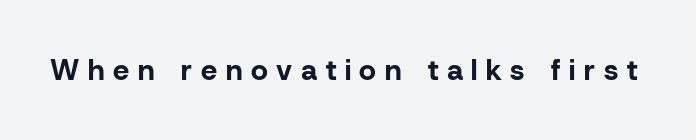
{"serif": "no", "italic": "no", "bold": "yes", "weight": "bold", "width": "normal", "stroke_contrast": "low", "x_height": "medium", "monospaced": "no", "underline": "no", "letter_spacing": "wide", "letter_spacing_em": 0.3, "glyph_px": 29}
